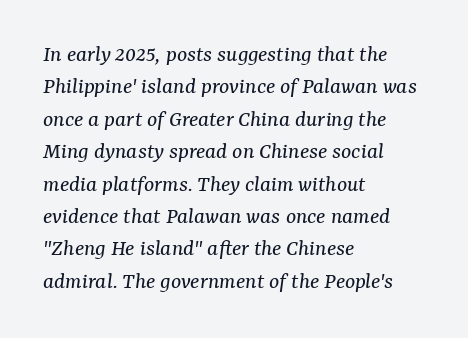
Q: Is the text bold? A: No.
Q: Is the text italic (slanted)? A: Yes, it leans right by about 7 degrees.
Q: Is the text underlined? A: No.
Q: How is the paragraph aligned? A: Left-aligned.
Q: Is the spacing between letters normal or unusually wide? A: Normal.
Q: Is the spacing between lines tight, normal or loose? A: Normal.
